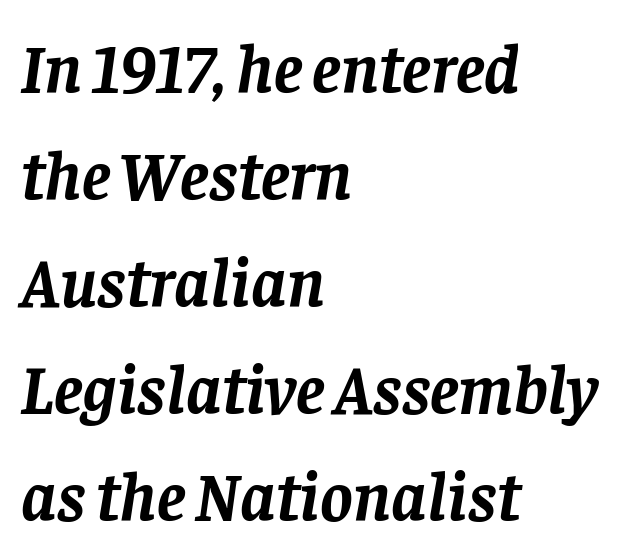
The image shows 69 px semibold serif type, italic (leaning right); set left-aligned, normal line spacing (1.55x), normal letter spacing, not underlined; low stroke contrast and a large x-height.
